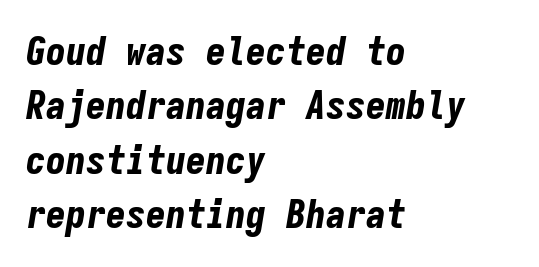
Q: Is the text bold? A: Yes.
Q: Is the text italic (slanted)? A: Yes, it leans right by about 9 degrees.
Q: Is the text underlined? A: No.
Q: How is the paragraph aligned? A: Left-aligned.
Q: Is the spacing between letters normal or unusually wide? A: Normal.
Q: Is the spacing between lines tight, normal or loose? A: Normal.
Q: Width (condensed, normal, or wide)? A: Condensed.
Q: Stroke contrast? A: Low.
Q: x-height? A: Medium.
Q: Monospaced? A: Yes.
